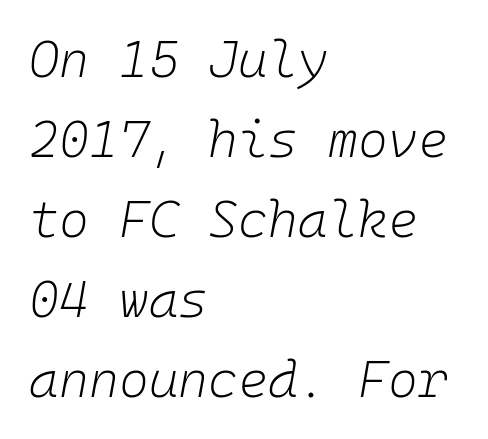
Q: Is the text bold? A: No.
Q: Is the text italic (slanted)? A: Yes, it leans right by about 10 degrees.
Q: Is the text underlined? A: No.
Q: How is the paragraph aligned? A: Left-aligned.
Q: Is the spacing between letters normal or unusually wide? A: Normal.
Q: Is the spacing between lines tight, normal or loose? A: Normal.
Q: Width (condensed, normal, or wide)? A: Normal.
Q: Stroke contrast? A: Low.
Q: x-height? A: Medium.
Q: Monospaced? A: Yes.
